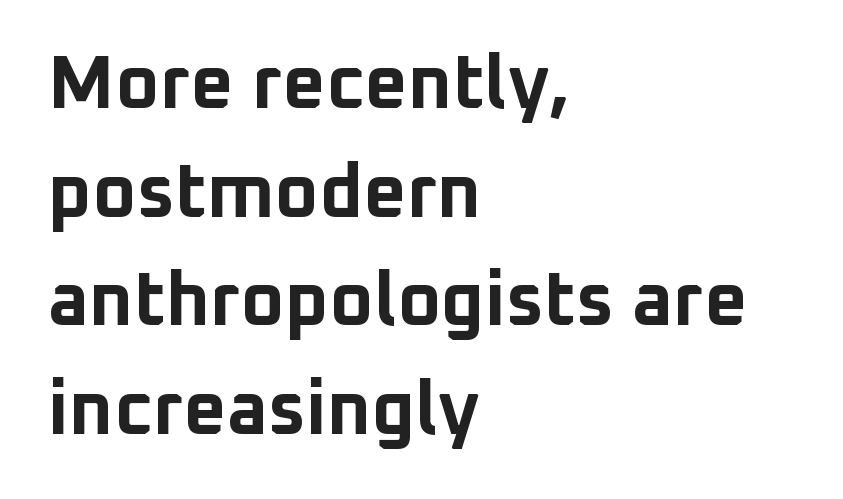
The image shows 75 px bold sans-serif type, upright; set left-aligned, normal line spacing (1.45x), normal letter spacing, not underlined; low stroke contrast and a medium x-height.
